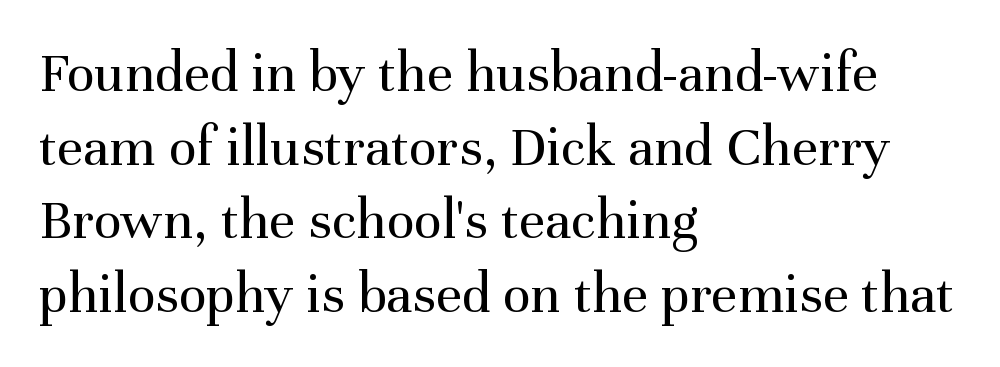
{"serif": "yes", "italic": "no", "bold": "no", "weight": "regular", "width": "normal", "stroke_contrast": "medium", "x_height": "medium", "monospaced": "no", "underline": "no", "align": "left", "line_spacing": "normal", "line_spacing_ratio": 1.27, "letter_spacing": "normal", "letter_spacing_em": 0.0, "glyph_px": 58}
